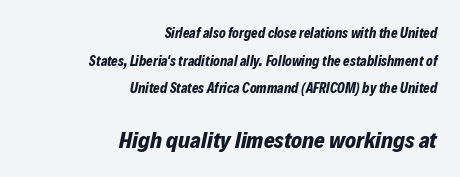
{"italic": "yes", "lean": "right", "slant_degrees": 12, "bold": "yes", "underline": "no", "align": "right", "line_spacing": "loose", "line_spacing_ratio": 1.97, "letter_spacing": "normal", "letter_spacing_em": 0.0, "larger_block": "second", "size_ratio": 1.64, "glyph_px": 23}
